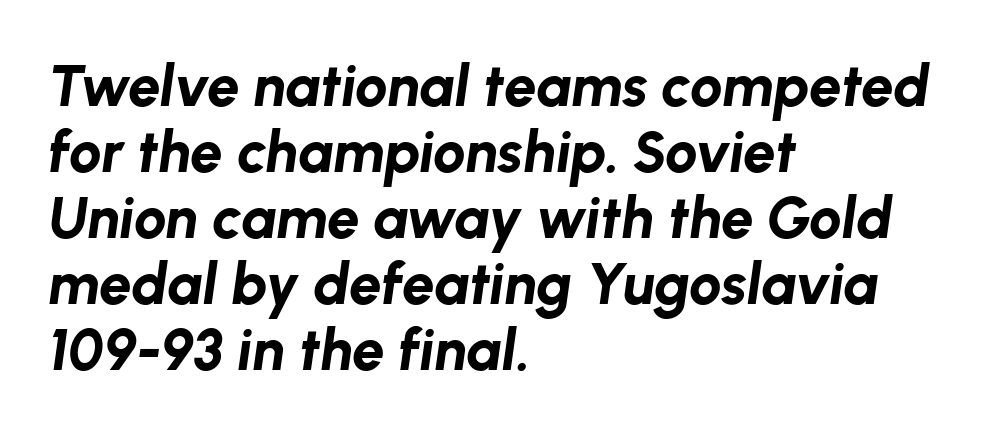
The image shows 58 px bold type, italic (leaning right); set left-aligned, tight line spacing (1.14x), normal letter spacing, not underlined; low stroke contrast and a medium x-height.
